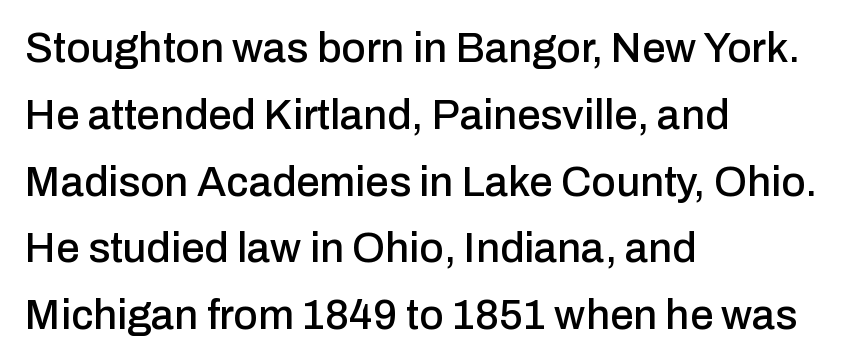
{"serif": "no", "italic": "no", "width": "normal", "stroke_contrast": "low", "x_height": "medium", "monospaced": "no", "underline": "no", "align": "left", "line_spacing": "normal", "line_spacing_ratio": 1.59, "letter_spacing": "normal", "letter_spacing_em": 0.0, "glyph_px": 42}
